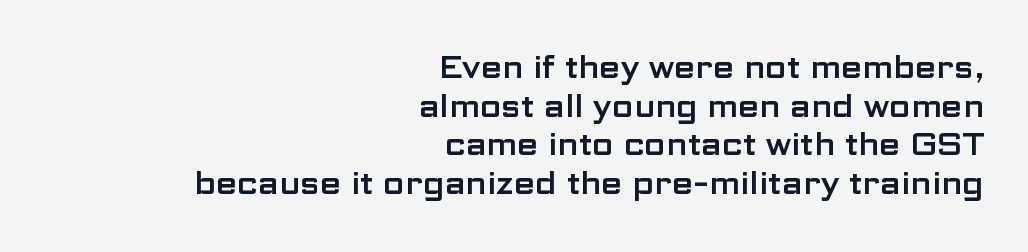
Type without underlining. Letterform terminals end flat and unadorned throughout the passage. The face used here is proportionally spaced, like ordinary book or web type. Reading down the column, the eye jumps a familiar distance to each next line. In CSS terms this would be text-align: right.
